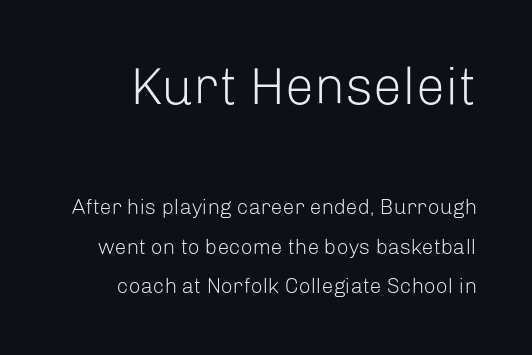
The image shows 52 px light sans-serif type, upright; set line spacing 1.88x, normal letter spacing, not underlined; the first (top) block is 2.48x larger; low stroke contrast and a medium x-height.
